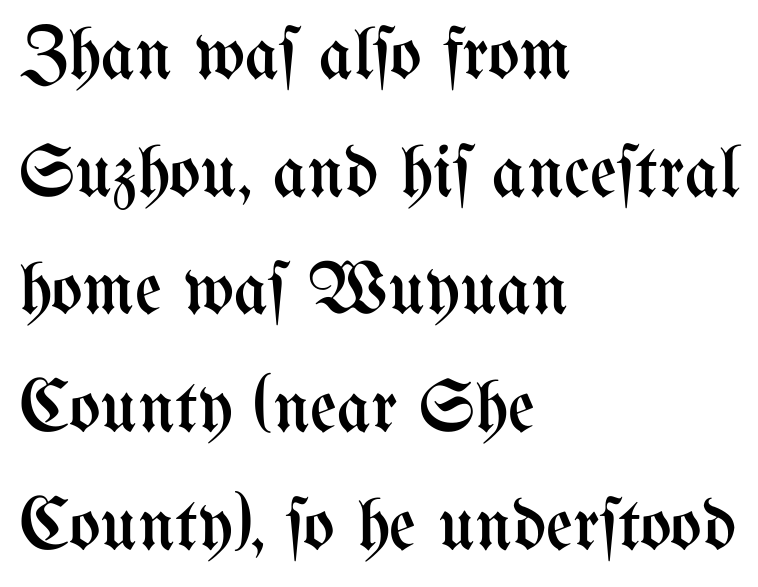
{"italic": "no", "bold": "no", "weight": "regular", "width": "condensed", "stroke_contrast": "medium", "x_height": "medium", "monospaced": "no", "underline": "no", "align": "left", "line_spacing": "normal", "line_spacing_ratio": 1.59, "letter_spacing": "normal", "letter_spacing_em": 0.0, "glyph_px": 74}
